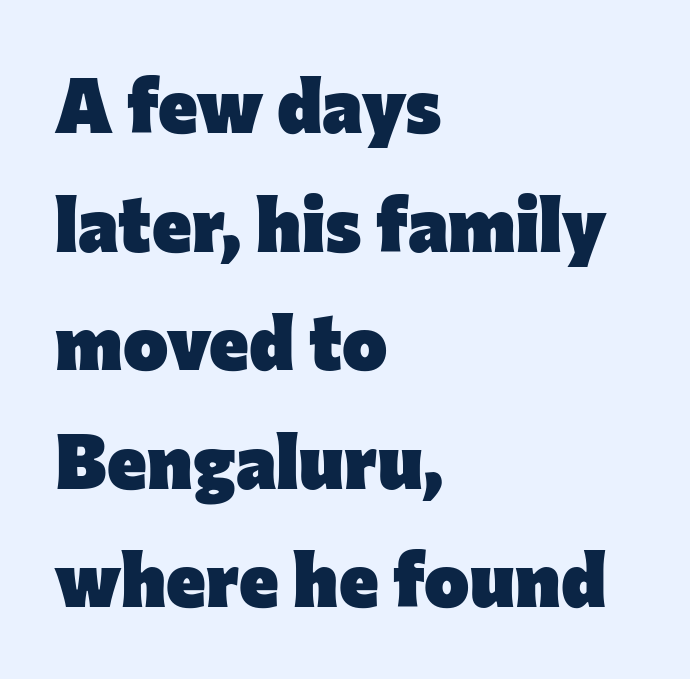
{"serif": "no", "italic": "no", "bold": "yes", "weight": "heavy", "width": "normal", "stroke_contrast": "low", "x_height": "medium", "monospaced": "no", "underline": "no", "align": "left", "line_spacing": "normal", "line_spacing_ratio": 1.56, "letter_spacing": "normal", "letter_spacing_em": 0.0, "glyph_px": 76}
